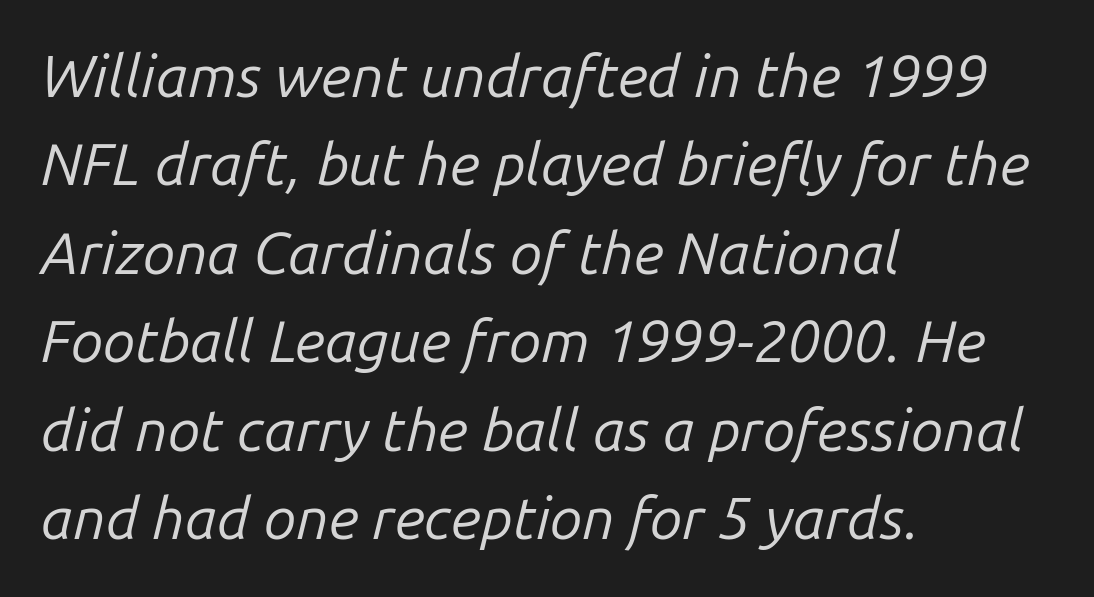
{"italic": "yes", "lean": "right", "slant_degrees": 14, "bold": "no", "weight": "regular", "width": "normal", "stroke_contrast": "low", "x_height": "medium", "monospaced": "no", "underline": "no", "align": "left", "line_spacing": "normal", "line_spacing_ratio": 1.5, "letter_spacing": "normal", "letter_spacing_em": 0.0, "glyph_px": 59}
